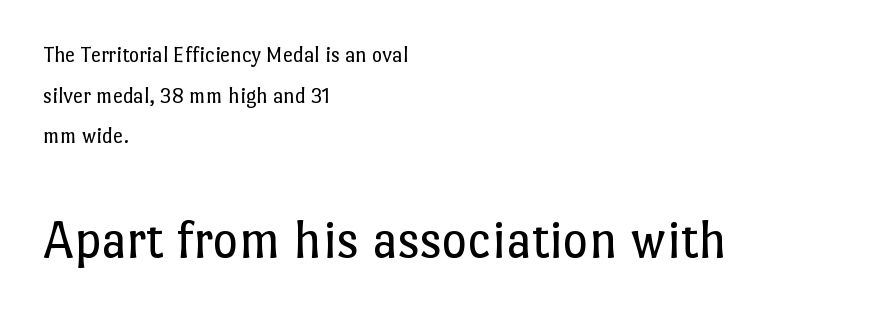
{"italic": "no", "bold": "no", "weight": "regular", "width": "normal", "stroke_contrast": "low", "x_height": "medium", "monospaced": "no", "underline": "no", "align": "left", "line_spacing_ratio": 1.85, "letter_spacing": "normal", "letter_spacing_em": 0.0, "larger_block": "second", "size_ratio": 2.5, "glyph_px": 55}
